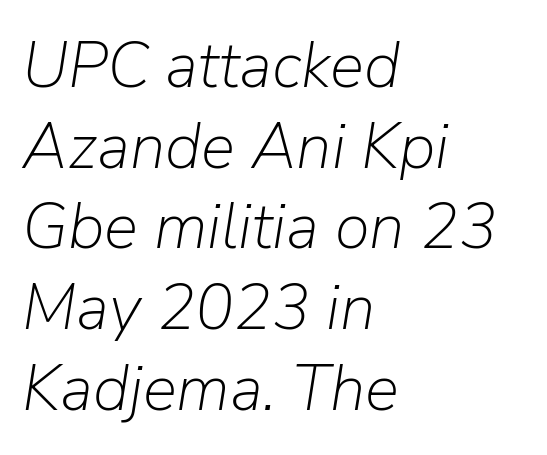
Q: Is the text bold? A: No.
Q: Is the text italic (slanted)? A: Yes, it leans right by about 9 degrees.
Q: Is the text underlined? A: No.
Q: How is the paragraph aligned? A: Left-aligned.
Q: Is the spacing between letters normal or unusually wide? A: Normal.
Q: Is the spacing between lines tight, normal or loose? A: Normal.
Q: Width (condensed, normal, or wide)? A: Normal.
Q: Stroke contrast? A: Low.
Q: x-height? A: Medium.
Q: Monospaced? A: No.
